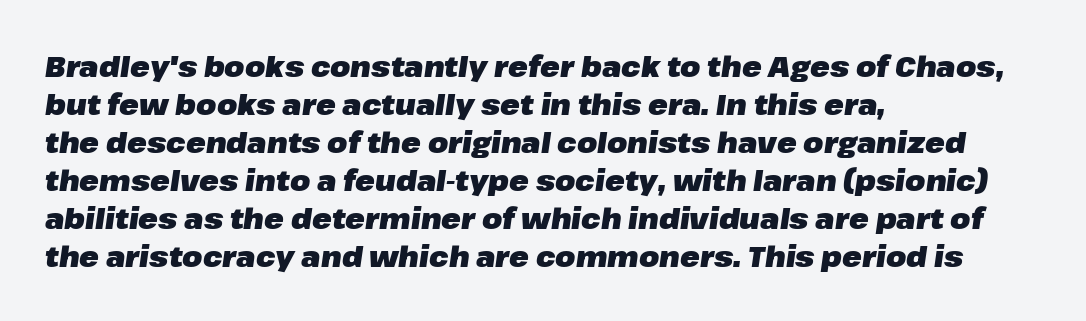
Q: Is the text bold? A: Yes.
Q: Is the text italic (slanted)? A: Yes, it leans right by about 8 degrees.
Q: Is the text underlined? A: No.
Q: How is the paragraph aligned? A: Left-aligned.
Q: Is the spacing between letters normal or unusually wide? A: Normal.
Q: Is the spacing between lines tight, normal or loose? A: Normal.
Q: Width (condensed, normal, or wide)? A: Normal.
Q: Stroke contrast? A: Low.
Q: x-height? A: Medium.
Q: Monospaced? A: No.
